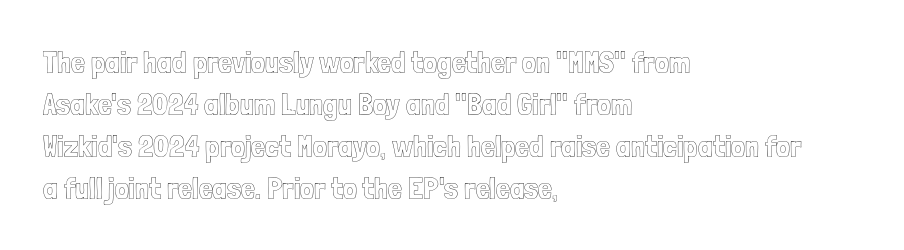
In CSS terms this would be text-align: left. Check under the words: just untouched page. Italic: no, the glyphs are upright roman. This sample has the flowing, uneven cadence of proportional lettering. Standard letterfit; no display-style spreading of the glyphs.
